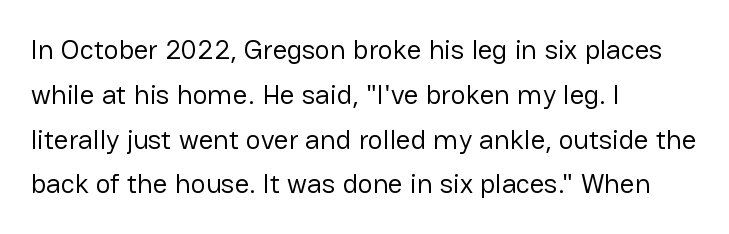
{"serif": "no", "italic": "no", "bold": "no", "weight": "regular", "width": "normal", "stroke_contrast": "low", "x_height": "medium", "monospaced": "no", "underline": "no", "align": "left", "line_spacing": "normal", "line_spacing_ratio": 1.6, "letter_spacing": "normal", "letter_spacing_em": 0.0, "glyph_px": 28}
